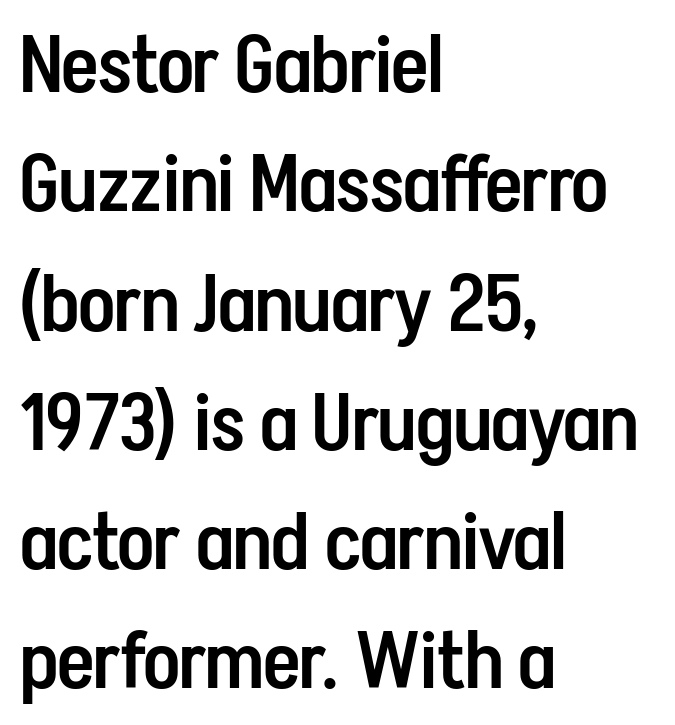
Q: Is the text bold? A: Semi-bold.
Q: Is the text italic (slanted)? A: No, it is upright.
Q: Is the typeface a serif or a sans-serif typeface? A: Sans-serif.
Q: Is the text underlined? A: No.
Q: How is the paragraph aligned? A: Left-aligned.
Q: Is the spacing between letters normal or unusually wide? A: Normal.
Q: Is the spacing between lines tight, normal or loose? A: Normal.
Q: Width (condensed, normal, or wide)? A: Condensed.
Q: Stroke contrast? A: Low.
Q: x-height? A: Medium.
Q: Monospaced? A: No.
